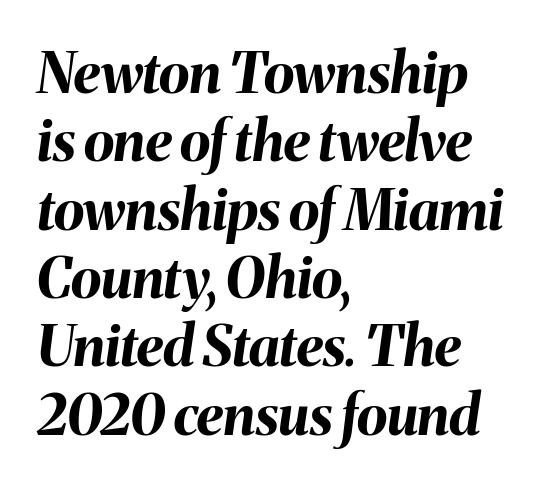
{"italic": "yes", "lean": "right", "slant_degrees": 8, "bold": "yes", "weight": "bold", "width": "normal", "stroke_contrast": "medium", "x_height": "medium", "monospaced": "no", "underline": "no", "align": "left", "line_spacing_ratio": 1.22, "letter_spacing": "normal", "letter_spacing_em": 0.0, "glyph_px": 56}
